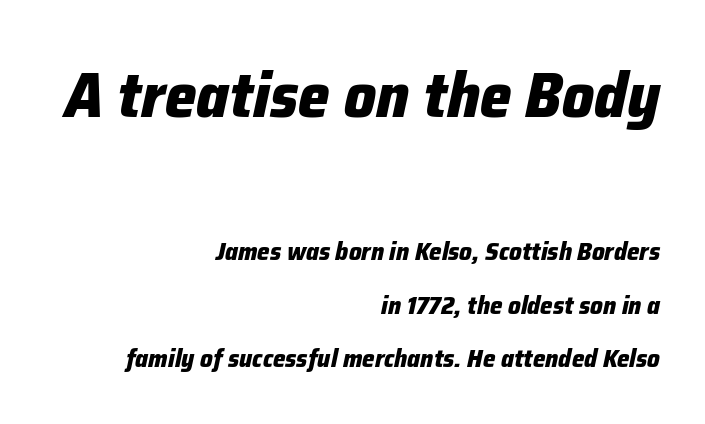
{"italic": "yes", "lean": "right", "slant_degrees": 12, "bold": "yes", "weight": "heavy", "width": "normal", "stroke_contrast": "low", "x_height": "medium", "monospaced": "no", "underline": "no", "align": "right", "line_spacing": "loose", "line_spacing_ratio": 2.15, "letter_spacing": "normal", "letter_spacing_em": 0.0, "larger_block": "first", "size_ratio": 2.52, "glyph_px": 63}
